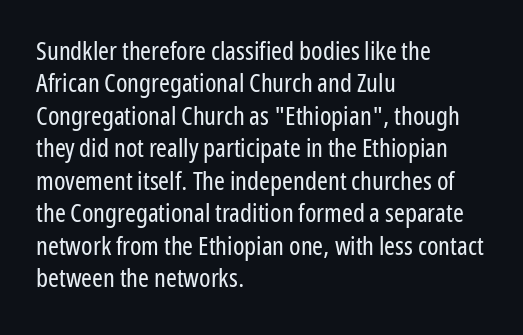
Line spacing here is normal. Nobody touched the tracking dial on this one. Quick note: underline off. Designer's note — italics off, roman on. The lines are quadded left.
